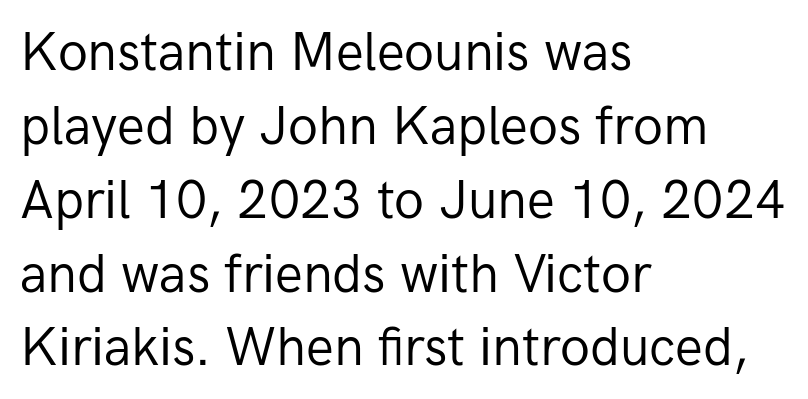
These lines are rendered in a variable-pitch font. In terms of leading, this rendering sits right in the middle. Beneath every word, the page is bare. In terms of posture, this sample is upright. Typographically, this falls in the sans-serif category.
